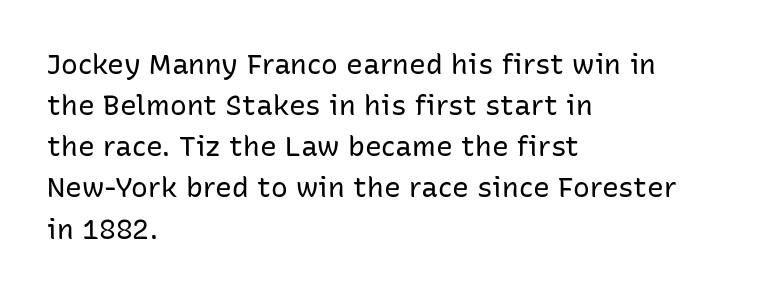
The image shows 28 px regular-weight sans-serif type, upright; set left-aligned, normal line spacing (1.47x), normal letter spacing, not underlined; low stroke contrast and a medium x-height.
